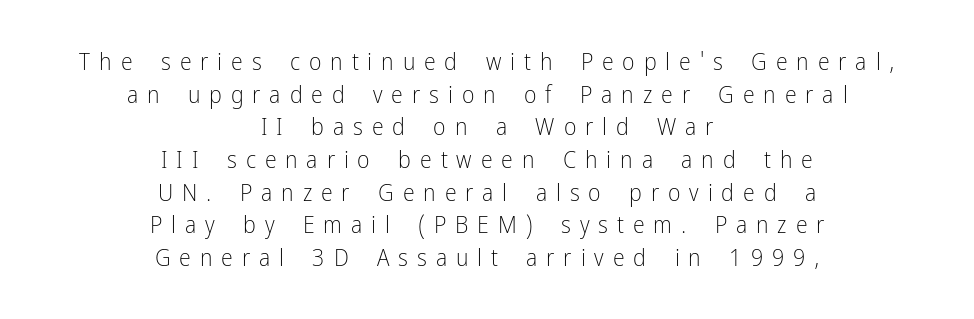
{"italic": "no", "bold": "no", "underline": "no", "align": "center", "line_spacing": "normal", "line_spacing_ratio": 1.36, "letter_spacing": "wide", "letter_spacing_em": 0.37, "glyph_px": 24}
